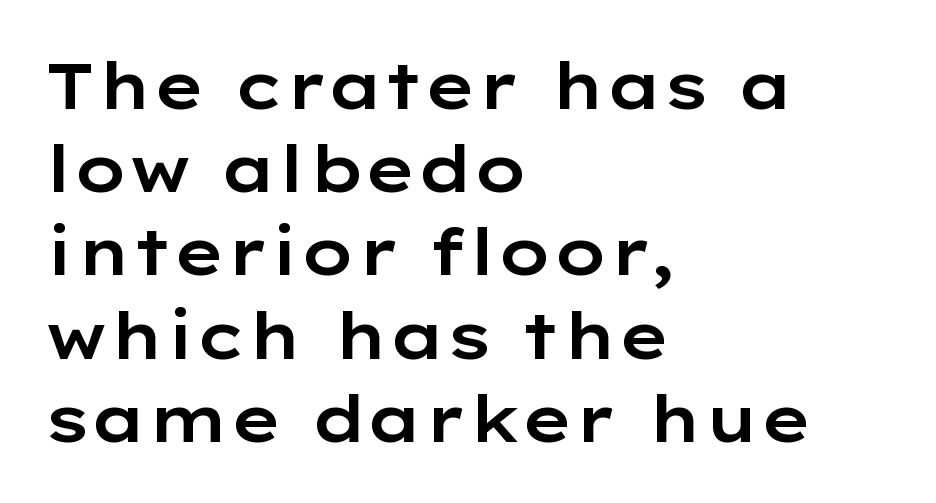
The image shows 65 px wide sans-serif type, upright; set left-aligned, normal line spacing (1.28x), normal letter spacing, not underlined; low stroke contrast and a medium x-height.
